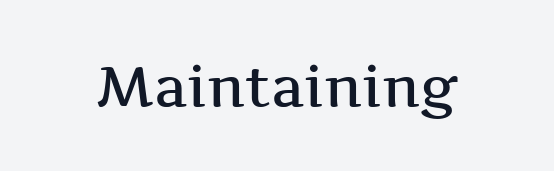
The image shows 56 px semibold, wide serif type, upright; set normal letter spacing, not underlined; medium stroke contrast and a medium x-height.
